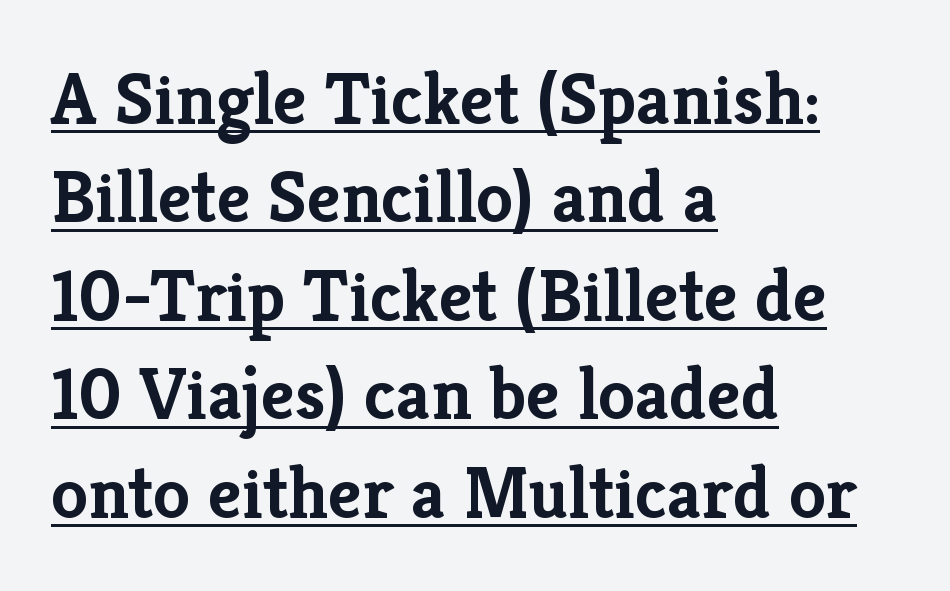
Inter-character spacing is left at the font's built-in metrics. Tall strokes in this sample are plumb rather than angled. These lines sit exactly where default settings would place them. Do the characters align in a grid? No, the font is proportional.
